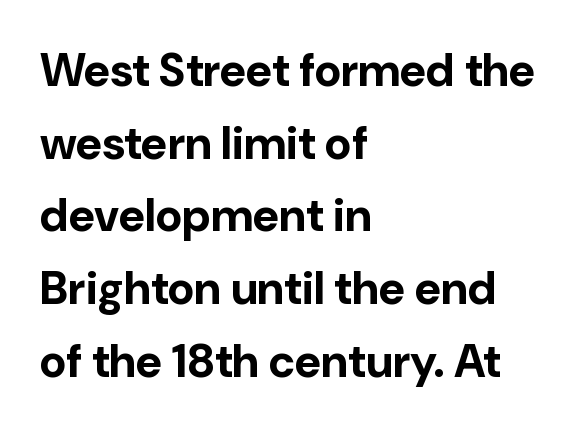
The image shows 46 px bold sans-serif type, upright; set left-aligned, normal line spacing (1.58x), normal letter spacing, not underlined; low stroke contrast and a medium x-height.
